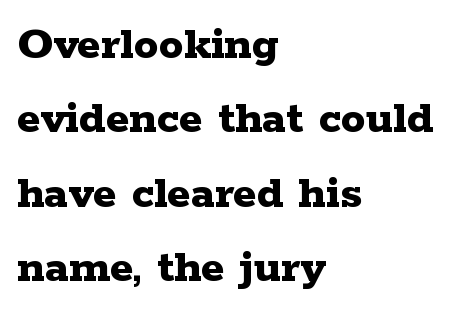
Tracking here is standard; glyphs follow each other at the usual distance. Lines of text with bare space underneath. Line beginnings align vertically; line endings do not. The face used here is proportionally spaced, like ordinary book or web type. Vertical strokes here are truly vertical. Students, observe: this is what conventionally led text looks like.
